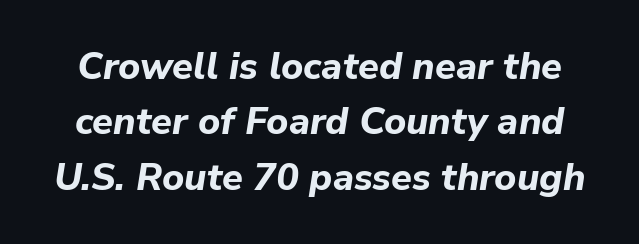
Glyph-to-glyph distance matches everyday printed text. Varying glyph widths throughout — classic text-font behaviour. Whoever set this chose a conventional vertical rhythm. The strip under each line holds only bare page. Chunky letters — that's bold for sure.
